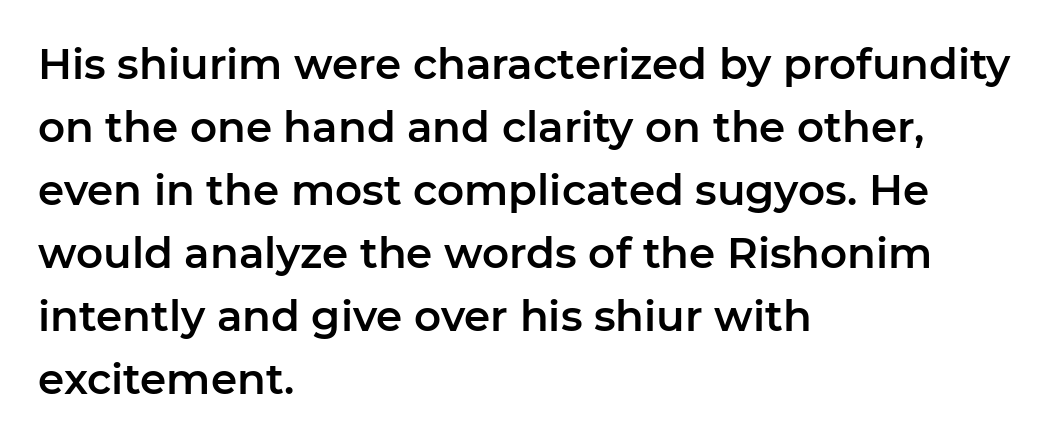
{"serif": "no", "italic": "no", "width": "normal", "stroke_contrast": "low", "x_height": "medium", "monospaced": "no", "underline": "no", "align": "left", "line_spacing": "normal", "line_spacing_ratio": 1.5, "letter_spacing": "normal", "letter_spacing_em": 0.0, "glyph_px": 42}
